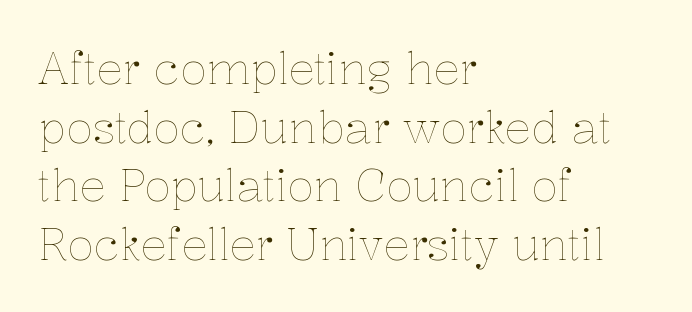
Q: Is the text bold? A: No.
Q: Is the text italic (slanted)? A: No, it is upright.
Q: Is the text underlined? A: No.
Q: How is the paragraph aligned? A: Left-aligned.
Q: Is the spacing between letters normal or unusually wide? A: Normal.
Q: Is the spacing between lines tight, normal or loose? A: Normal.
Q: Width (condensed, normal, or wide)? A: Normal.
Q: Stroke contrast? A: Low.
Q: x-height? A: Medium.
Q: Monospaced? A: No.
